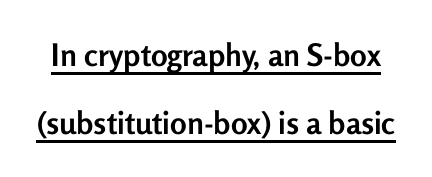
The image shows 31 px semibold sans-serif type, upright; set loose line spacing (2.18x), normal letter spacing, underlined; low stroke contrast and a medium x-height.
